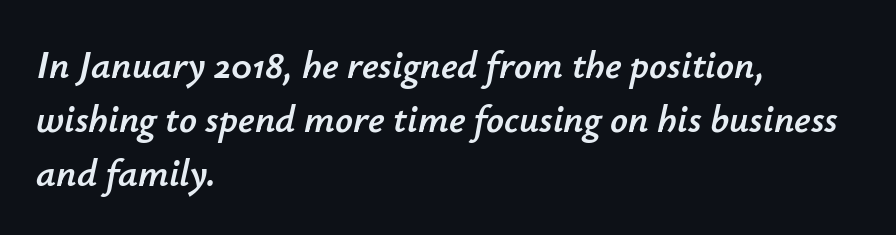
{"italic": "yes", "lean": "right", "slant_degrees": 12, "width": "normal", "stroke_contrast": "low", "x_height": "small", "monospaced": "no", "underline": "no", "align": "left", "line_spacing": "normal", "line_spacing_ratio": 1.39, "letter_spacing": "normal", "letter_spacing_em": 0.0, "glyph_px": 39}
